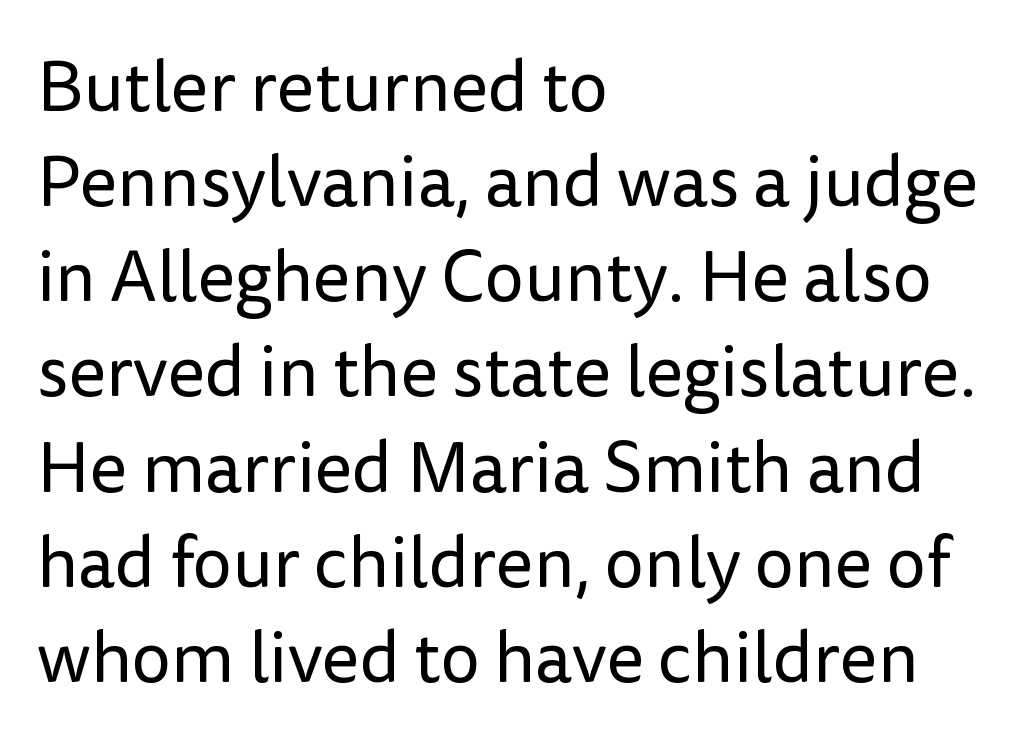
These lines are set flush left with a ragged right edge. Stems here are at most as thick as an everyday book face. The face used here is proportionally spaced, like ordinary book or web type. A sans-serif font was chosen for this passage. Any mark beneath the type? The region is blank.
